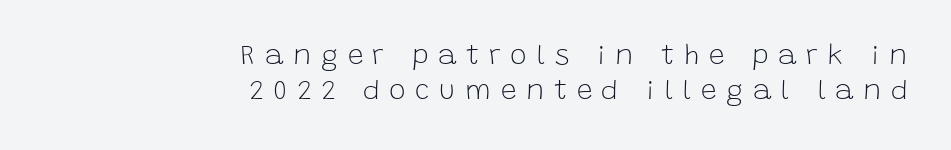
Q: Is the text bold? A: No.
Q: Is the text italic (slanted)? A: No, it is upright.
Q: Is the typeface a serif or a sans-serif typeface? A: Sans-serif.
Q: Is the text underlined? A: No.
Q: How is the paragraph aligned? A: Right-aligned.
Q: Is the spacing between letters normal or unusually wide? A: Unusually wide.
Q: Is the spacing between lines tight, normal or loose? A: Normal.
Q: Width (condensed, normal, or wide)? A: Normal.
Q: Stroke contrast? A: Low.
Q: x-height? A: Large.
Q: Monospaced? A: No.
